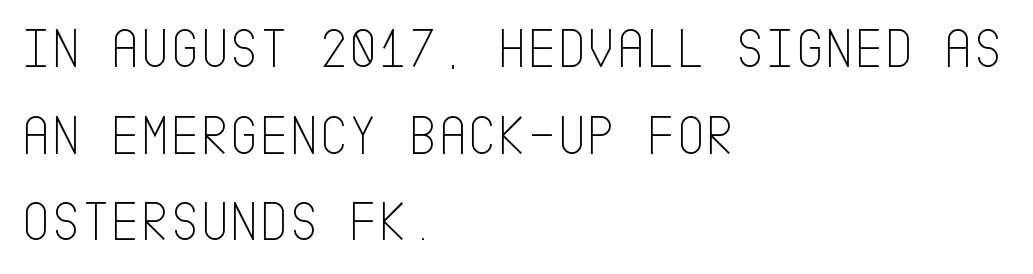
The image shows 57 px thin, condensed sans-serif type, upright; set left-aligned, normal line spacing (1.52x), normal letter spacing, not underlined; low stroke contrast and a large x-height.
